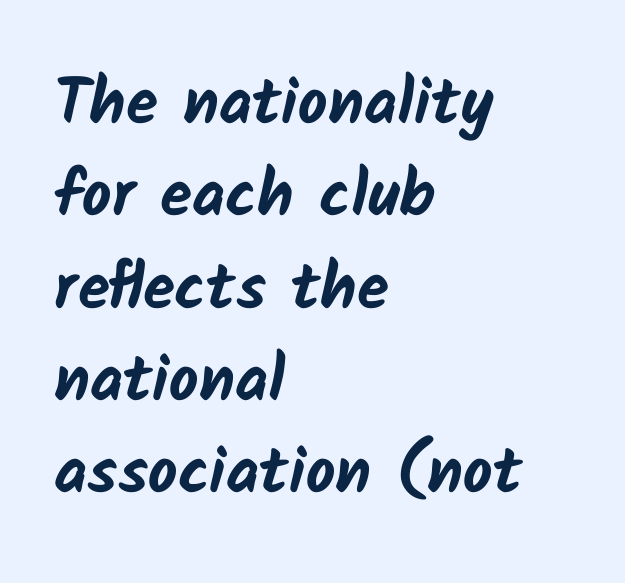
{"serif": "no", "bold": "yes", "weight": "bold", "width": "normal", "stroke_contrast": "low", "x_height": "medium", "monospaced": "no", "underline": "no", "align": "left", "line_spacing": "normal", "line_spacing_ratio": 1.42, "letter_spacing": "normal", "letter_spacing_em": 0.0, "glyph_px": 65}
